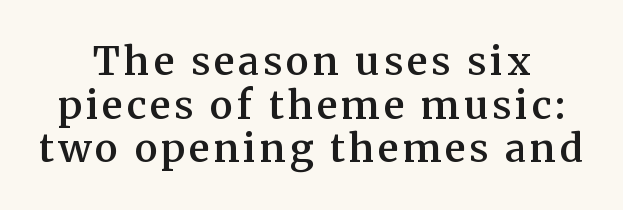
Q: Is the text bold? A: Semi-bold.
Q: Is the text italic (slanted)? A: No, it is upright.
Q: Is the typeface a serif or a sans-serif typeface? A: Serif.
Q: Is the text underlined? A: No.
Q: How is the paragraph aligned? A: Centered.
Q: Is the spacing between lines tight, normal or loose? A: Tight.
Q: Width (condensed, normal, or wide)? A: Normal.
Q: Stroke contrast? A: Medium.
Q: x-height? A: Medium.
Q: Monospaced? A: No.
